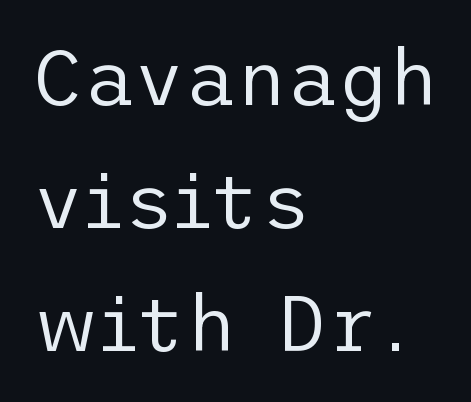
Are there feet on the stems? There aren't — it's a sans. Tracking here is standard; glyphs follow each other at the usual distance. Stems here are at most as thick as an everyday book face. Notice how the passage keeps a crisp vertical edge on the left only. The font's upright variant was chosen for this text. The rendering uses a moderate line-height, typical for paragraphs.
